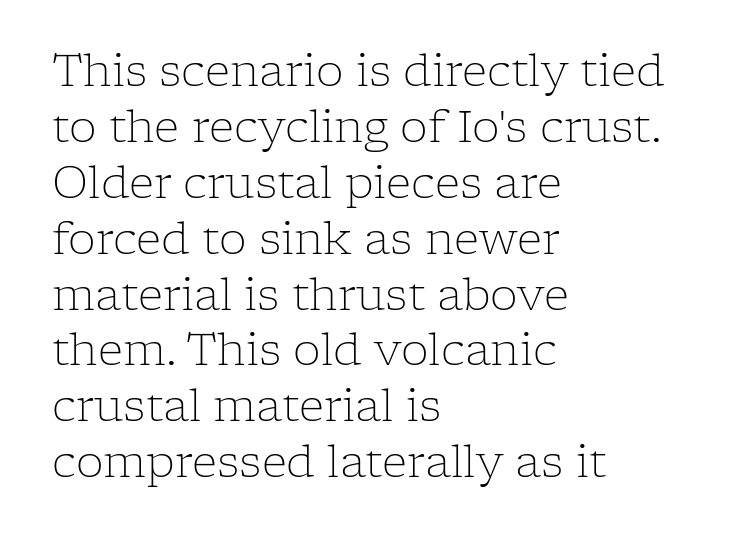
Q: Is the text bold? A: No.
Q: Is the text italic (slanted)? A: No, it is upright.
Q: Is the typeface a serif or a sans-serif typeface? A: Serif.
Q: Is the text underlined? A: No.
Q: How is the paragraph aligned? A: Left-aligned.
Q: Is the spacing between letters normal or unusually wide? A: Normal.
Q: Is the spacing between lines tight, normal or loose? A: Normal.
Q: Width (condensed, normal, or wide)? A: Normal.
Q: Stroke contrast? A: Low.
Q: x-height? A: Medium.
Q: Monospaced? A: No.
